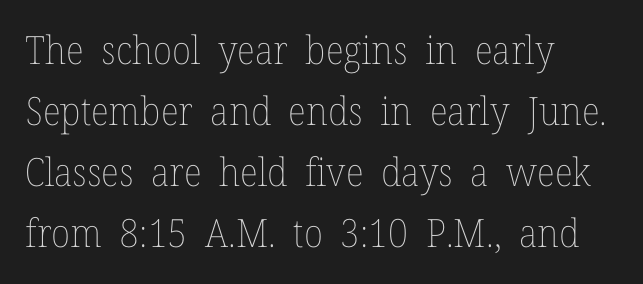
Q: Is the text bold? A: No.
Q: Is the text italic (slanted)? A: No, it is upright.
Q: Is the text underlined? A: No.
Q: How is the paragraph aligned? A: Left-aligned.
Q: Is the spacing between letters normal or unusually wide? A: Normal.
Q: Is the spacing between lines tight, normal or loose? A: Normal.
Q: Width (condensed, normal, or wide)? A: Normal.
Q: Stroke contrast? A: Low.
Q: x-height? A: Medium.
Q: Monospaced? A: No.
